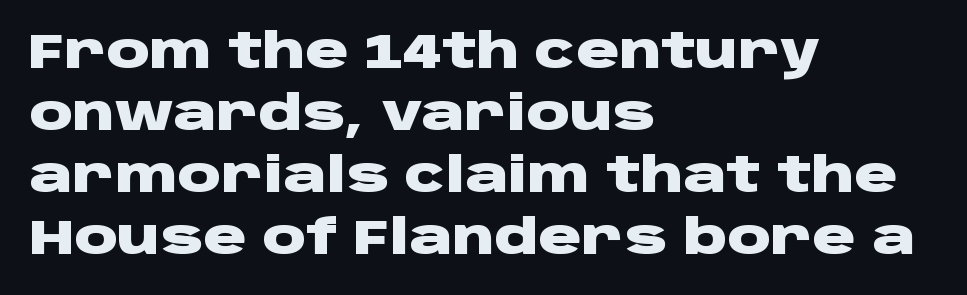
The image shows 48 px heavy, wide sans-serif type, upright; set left-aligned, normal line spacing (1.29x), normal letter spacing, not underlined; low stroke contrast and a large x-height.
